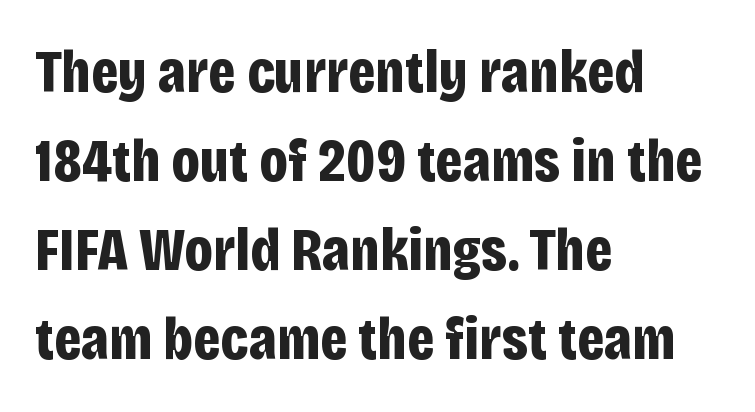
Here the designer chose a conventional face with non-uniform glyph widths. Rows of type keep a routine distance in the vertical direction. Tracking here is standard; glyphs follow each other at the usual distance. The glyphs in this specimen are sans serif. Pretty heavy lettering here — definitely bold. Posture: upright roman.
